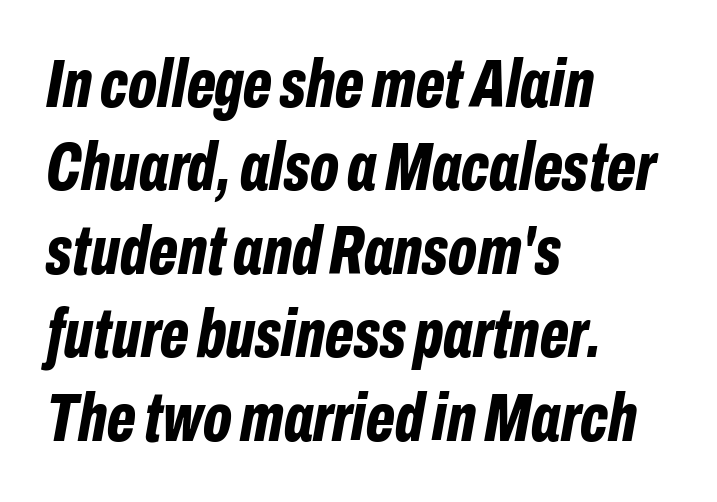
The image shows 69 px bold, condensed type, italic (leaning right); set left-aligned, line spacing 1.21x, normal letter spacing, not underlined; low stroke contrast and a medium x-height.
